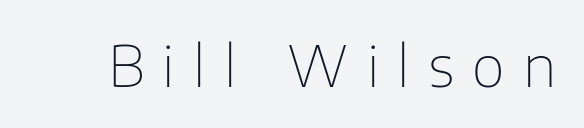
{"serif": "no", "italic": "no", "bold": "no", "weight": "thin", "width": "normal", "stroke_contrast": "low", "x_height": "medium", "monospaced": "no", "underline": "no", "letter_spacing": "wide", "letter_spacing_em": 0.32, "glyph_px": 57}
